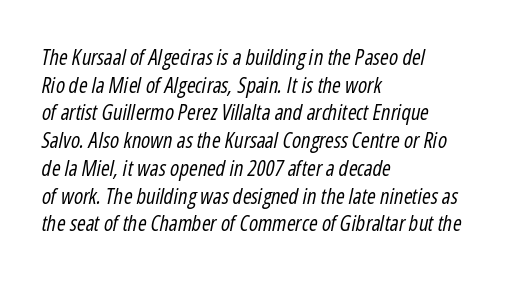
The image shows 21 px text type, italic (leaning right); set left-aligned, normal line spacing (1.32x), normal letter spacing, not underlined.
